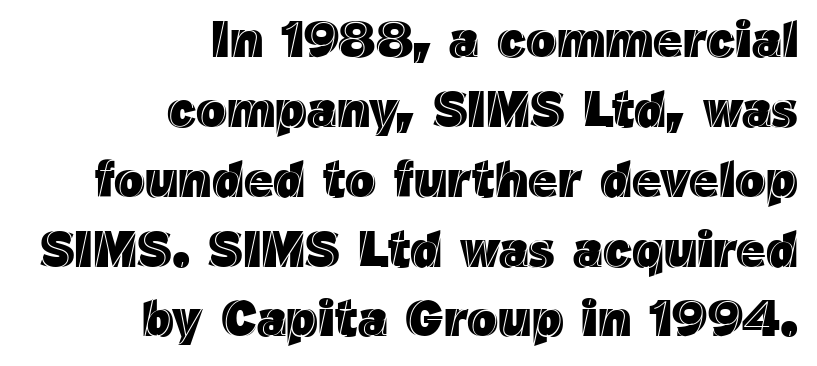
Horizontal alignment here is rightward, an uncommon choice for prose. The words here are not underlined. Glyph-to-glyph distance matches everyday printed text. Think of a printed novel: that variable character pitch is what you see here.
